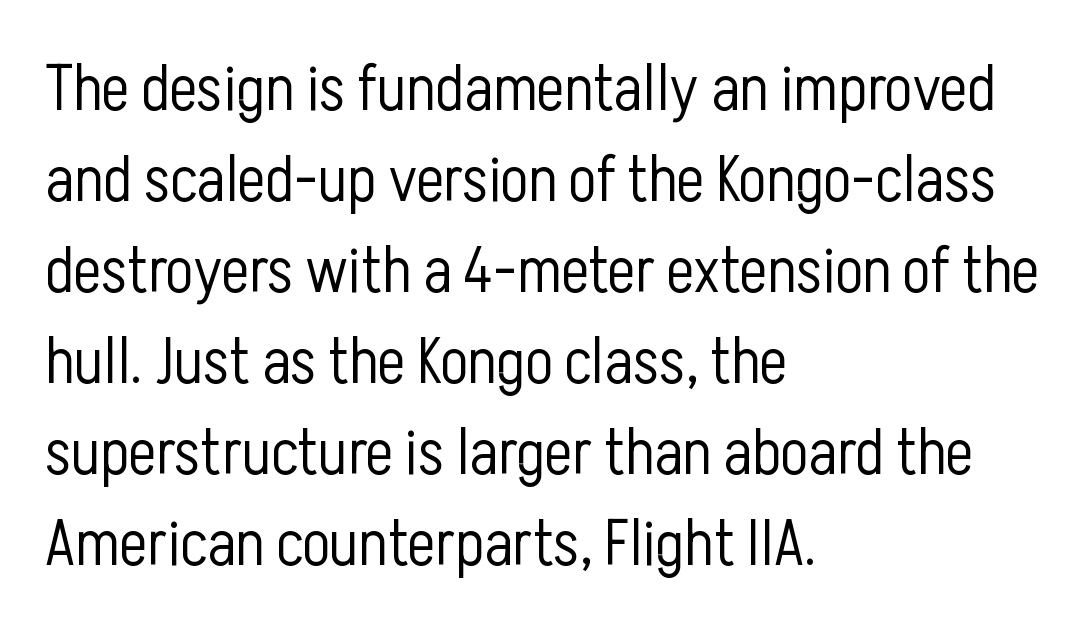
Q: Is the text bold? A: No.
Q: Is the text italic (slanted)? A: No, it is upright.
Q: Is the typeface a serif or a sans-serif typeface? A: Sans-serif.
Q: Is the text underlined? A: No.
Q: How is the paragraph aligned? A: Left-aligned.
Q: Is the spacing between letters normal or unusually wide? A: Normal.
Q: Is the spacing between lines tight, normal or loose? A: Normal.
Q: Width (condensed, normal, or wide)? A: Condensed.
Q: Stroke contrast? A: Low.
Q: x-height? A: Medium.
Q: Monospaced? A: No.
